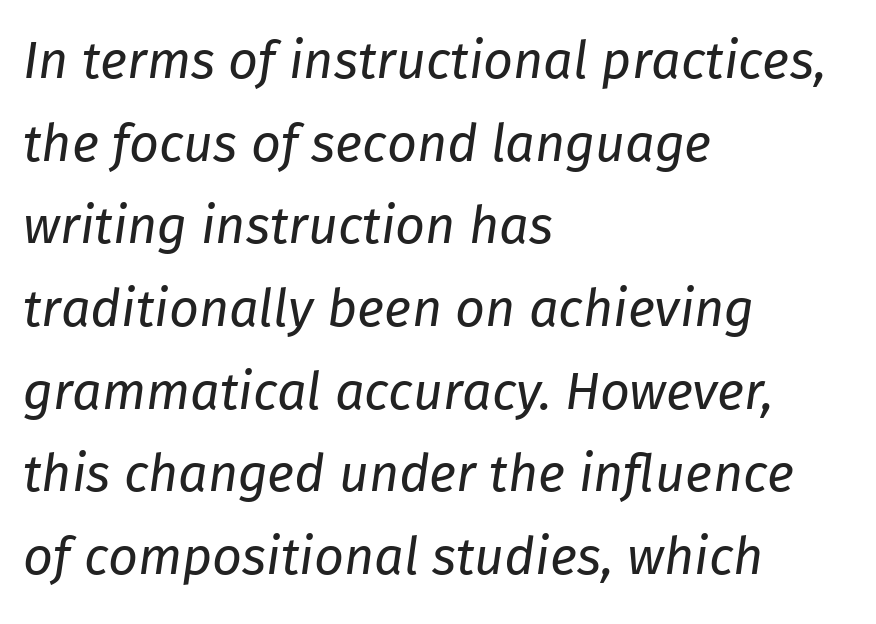
Caption: multi-line text, flush left, ragged right. Here the designer chose a conventional face with non-uniform glyph widths. Regular leading. Default kerning and tracking; the words read as compact shapes.
